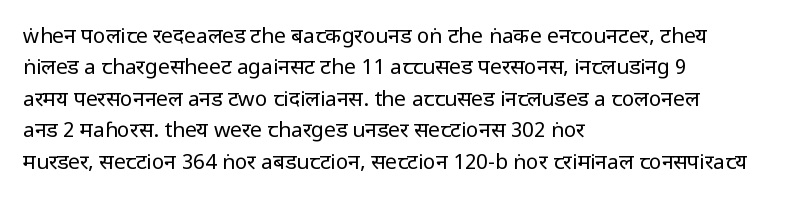
{"italic": "no", "bold": "no", "underline": "no", "align": "left", "line_spacing": "normal", "line_spacing_ratio": 1.5, "letter_spacing": "normal", "letter_spacing_em": 0.0, "glyph_px": 21}
